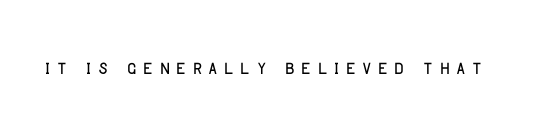
A typesetter would call this heavily tracked-out type. Rule under the text: the space is simply empty. This is roman type, the default non-slanted kind.
